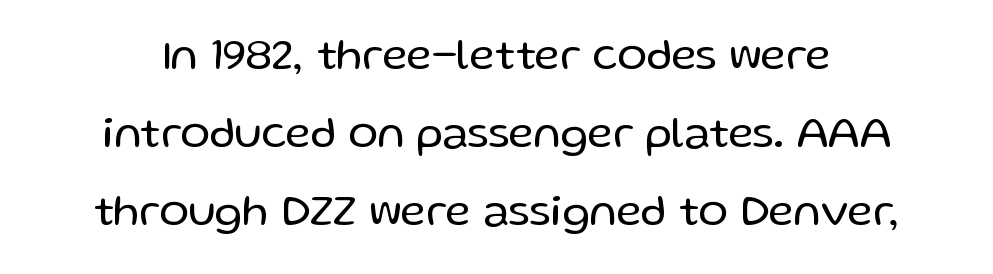
The image shows 44 px regular-weight sans-serif type, upright; set line spacing 1.77x, normal letter spacing, not underlined; low stroke contrast and a medium x-height.
